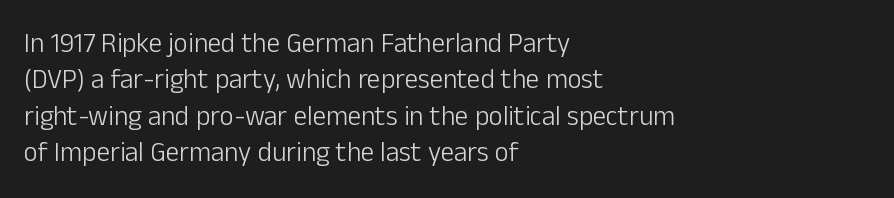
Q: Is the text bold? A: No.
Q: Is the text italic (slanted)? A: No, it is upright.
Q: Is the text underlined? A: No.
Q: How is the paragraph aligned? A: Left-aligned.
Q: Is the spacing between letters normal or unusually wide? A: Normal.
Q: Is the spacing between lines tight, normal or loose? A: Normal.
